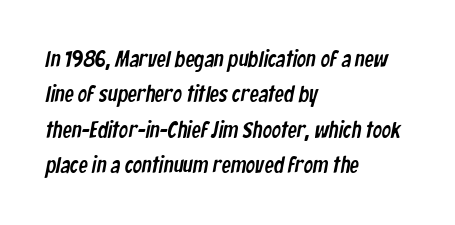
Alignment: flush left. What's the leading like? Ordinary, nothing unusual. The gaps between neighbouring characters are ordinary and unremarkable. Plain, unruled lines of type.
